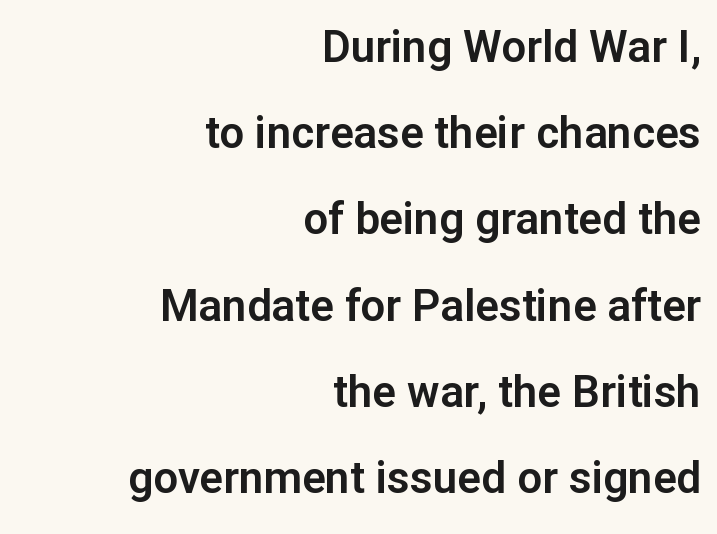
Typeset ragged left — the right edge is the straight one. Bare-footed words on every line. The letters stand straight up with perfectly vertical stems. The space between consecutive lines is lavish.
